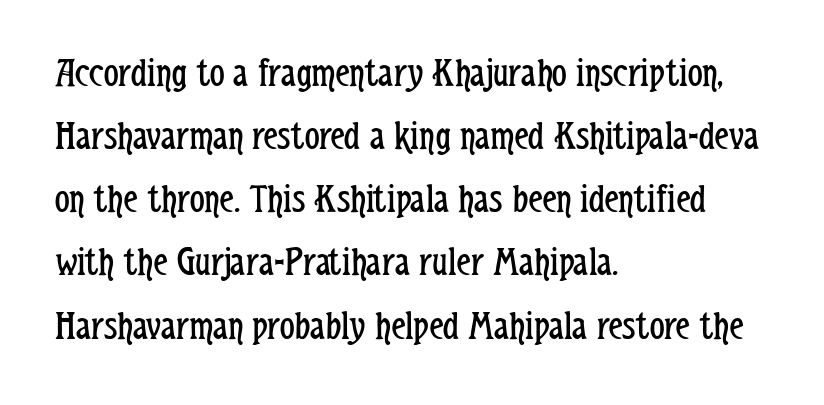
The image shows 41 px regular-weight, condensed sans-serif type, upright; set left-aligned, normal line spacing (1.54x), normal letter spacing, not underlined; low stroke contrast and a medium x-height.
